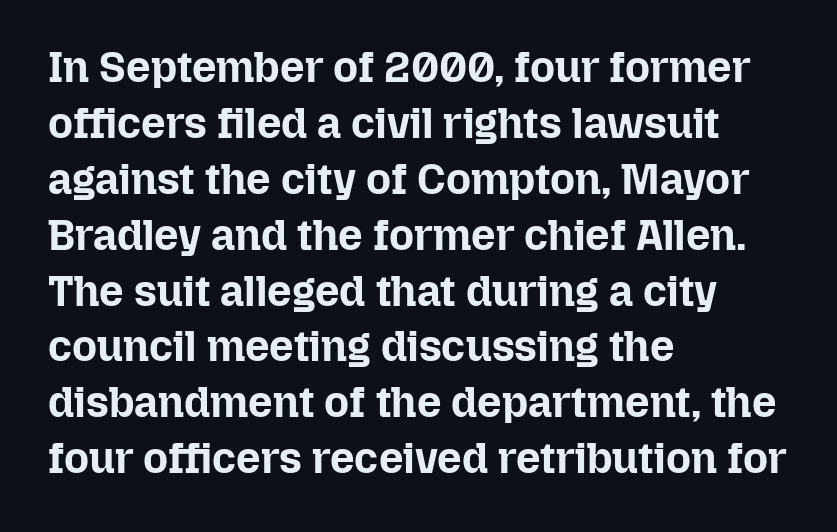
{"italic": "no", "bold": "yes", "weight": "bold", "width": "normal", "stroke_contrast": "low", "x_height": "medium", "monospaced": "no", "underline": "no", "align": "left", "line_spacing": "normal", "line_spacing_ratio": 1.3, "letter_spacing": "normal", "letter_spacing_em": 0.0, "glyph_px": 43}
